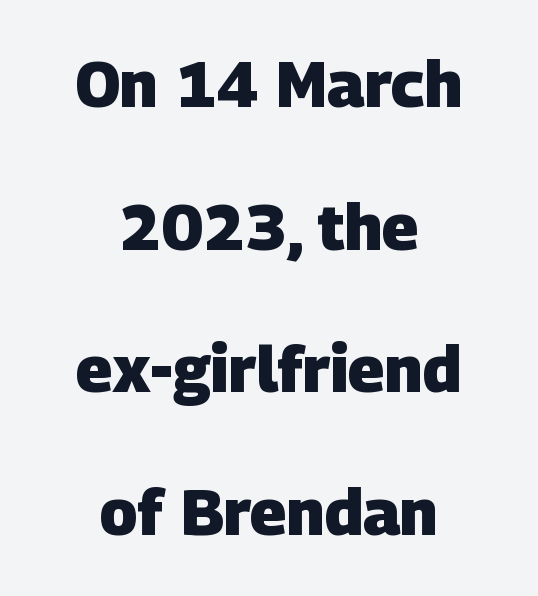
The compositor balanced each line on the midline. Emphasis by weight is at full strength: bold. The letters advance in unequal steps, a hallmark of proportional type. Nope, no serifs anywhere on these letters. One glance says open: line gaps are wider than usual. The string is rendered with underlining switched off.
